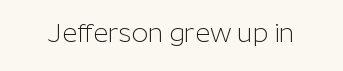
The image shows 26 px text type, upright; set normal letter spacing, not underlined.
